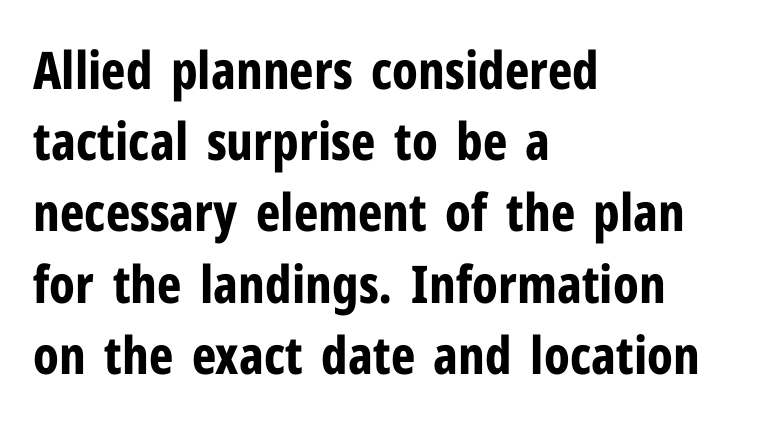
The lines in this sample share a left origin and differ only in where they stop. Compared with typical body copy, the letter spacing here is the same. The baseline area is clear. The passage shown is typed in a proportional face where columns would drift. The typography opts for an upright posture over an oblique one. The letters carry no serifs — their stems end cleanly without finishing strokes.
